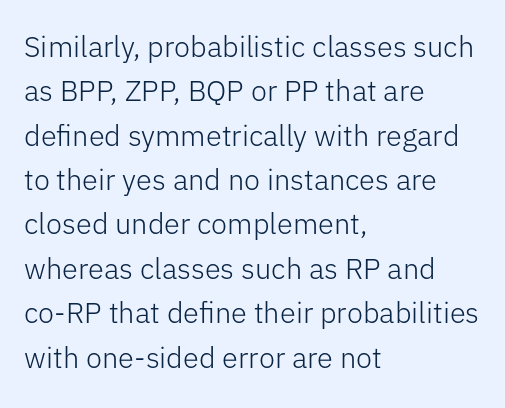
{"serif": "no", "italic": "no", "bold": "no", "weight": "light", "width": "normal", "stroke_contrast": "low", "x_height": "medium", "monospaced": "no", "underline": "no", "align": "left", "line_spacing": "normal", "line_spacing_ratio": 1.53, "letter_spacing": "normal", "letter_spacing_em": 0.0, "glyph_px": 29}
